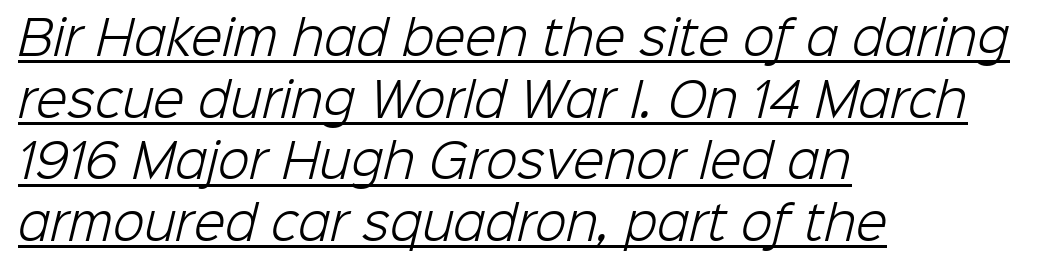
Leftover space on each line is placed entirely after the last word. Is there an underline? Yes — a line sits under the letters. Notice how descenders clear the ascenders below comfortably — that's standard leading. Compared with typical body copy, the letter spacing here is the same.
